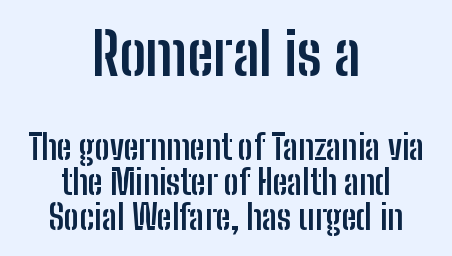
{"serif": "no", "italic": "no", "bold": "yes", "weight": "semibold", "width": "condensed", "stroke_contrast": "low", "x_height": "medium", "monospaced": "no", "underline": "no", "align": "center", "line_spacing": "tight", "line_spacing_ratio": 1.04, "letter_spacing": "normal", "letter_spacing_em": 0.0, "larger_block": "first", "size_ratio": 1.74, "glyph_px": 59}
